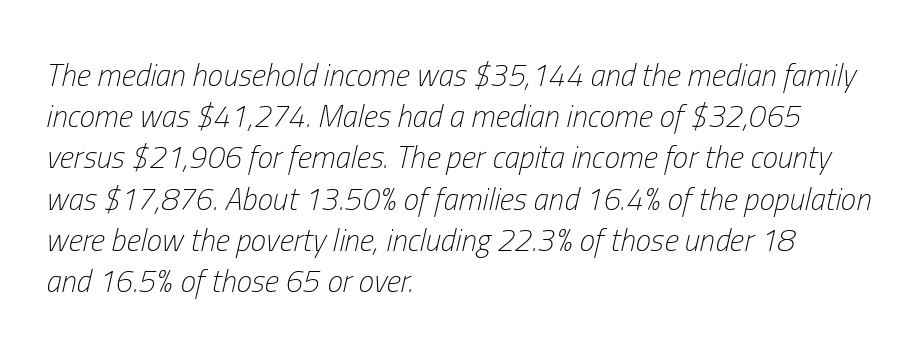
Q: Is the text bold? A: No.
Q: Is the text italic (slanted)? A: Yes, it leans right by about 13 degrees.
Q: Is the text underlined? A: No.
Q: How is the paragraph aligned? A: Left-aligned.
Q: Is the spacing between letters normal or unusually wide? A: Normal.
Q: Is the spacing between lines tight, normal or loose? A: Normal.
Q: Width (condensed, normal, or wide)? A: Condensed.
Q: Stroke contrast? A: Low.
Q: x-height? A: Medium.
Q: Monospaced? A: No.
